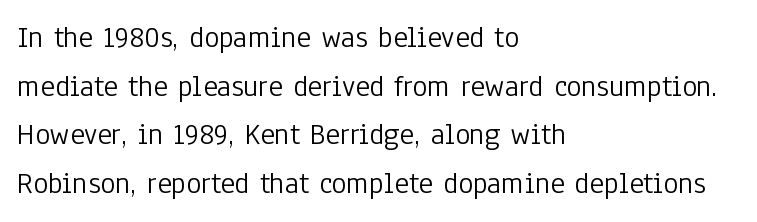
This sample uses an upright cut, with every glyph sitting square on the baseline. A bare baseline throughout the passage. Tracking here is standard; glyphs follow each other at the usual distance. The characters display no serif detailing; their extremities are plain. Note the varied advance widths — an 'i' is clearly narrower than an 'm'.
